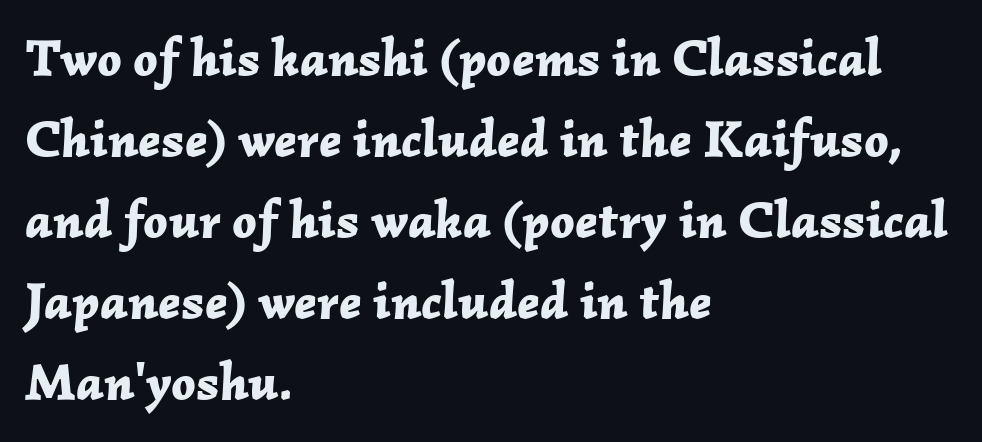
The image shows 53 px bold type, italic (leaning right); set left-aligned, normal line spacing (1.53x), normal letter spacing, not underlined; low stroke contrast and a medium x-height.
